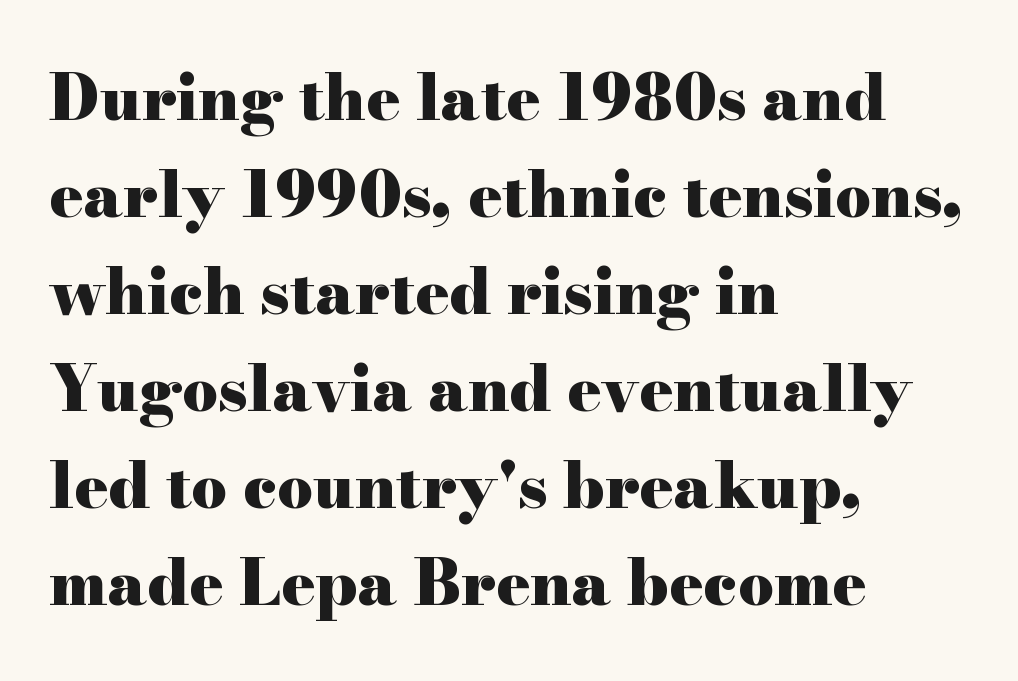
{"serif": "yes", "italic": "no", "bold": "yes", "weight": "heavy", "width": "wide", "stroke_contrast": "high", "x_height": "small", "monospaced": "no", "underline": "no", "align": "left", "line_spacing": "normal", "line_spacing_ratio": 1.54, "letter_spacing": "normal", "letter_spacing_em": 0.0, "glyph_px": 63}
